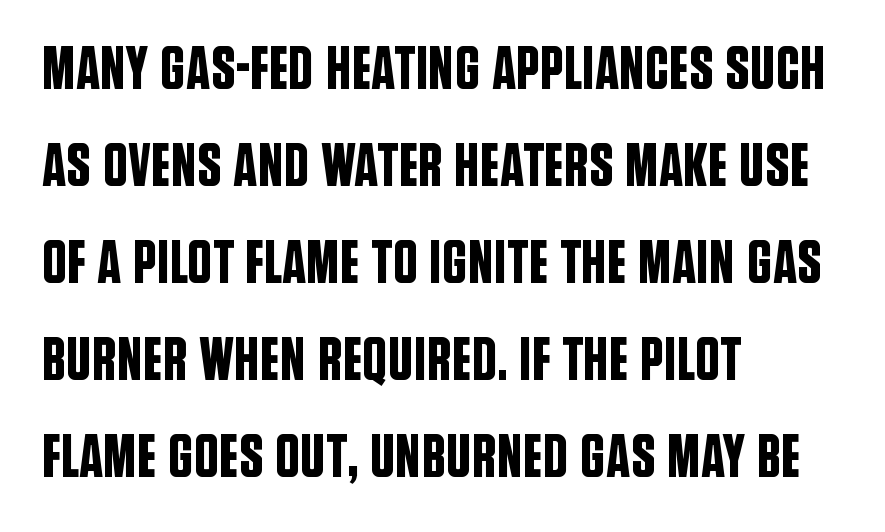
The image shows 61 px condensed sans-serif type, upright; set left-aligned, normal line spacing (1.59x), normal letter spacing, not underlined; low stroke contrast and a large x-height.
